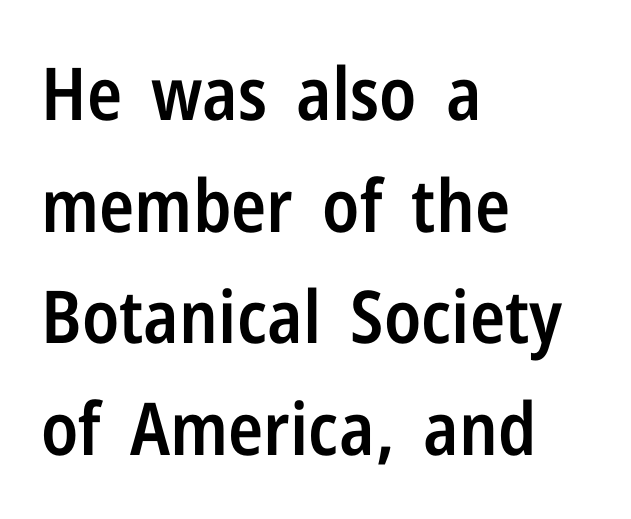
The image shows 73 px semibold, condensed sans-serif type, upright; set left-aligned, normal line spacing (1.53x), normal letter spacing, not underlined; low stroke contrast and a medium x-height.
